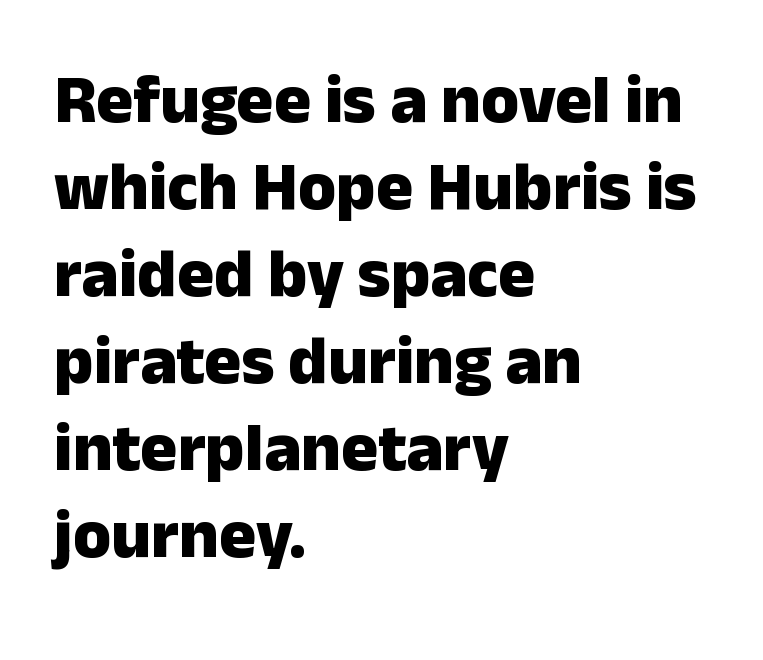
{"serif": "no", "italic": "no", "bold": "yes", "weight": "heavy", "width": "normal", "stroke_contrast": "low", "x_height": "medium", "monospaced": "no", "underline": "no", "align": "left", "line_spacing": "normal", "line_spacing_ratio": 1.26, "letter_spacing": "normal", "letter_spacing_em": 0.0, "glyph_px": 69}
